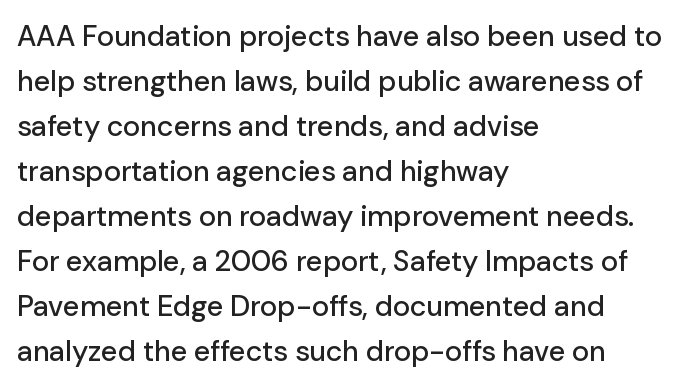
Each word holds together tightly as a unit, with standard inter-letter gaps. Compared with a centered layout, this one pins lines to the left instead. Does the leading feel generous? No, just average. The face used here is proportionally spaced, like ordinary book or web type.
